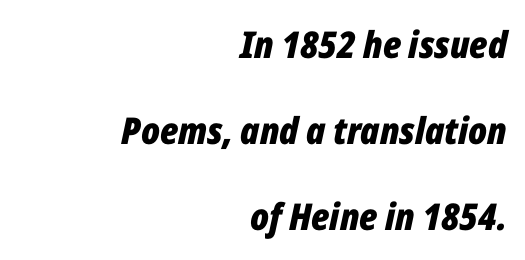
{"italic": "yes", "lean": "right", "slant_degrees": 12, "bold": "yes", "weight": "bold", "width": "condensed", "stroke_contrast": "low", "x_height": "medium", "monospaced": "no", "underline": "no", "align": "right", "line_spacing": "loose", "line_spacing_ratio": 2.33, "letter_spacing": "normal", "letter_spacing_em": 0.0, "glyph_px": 37}
